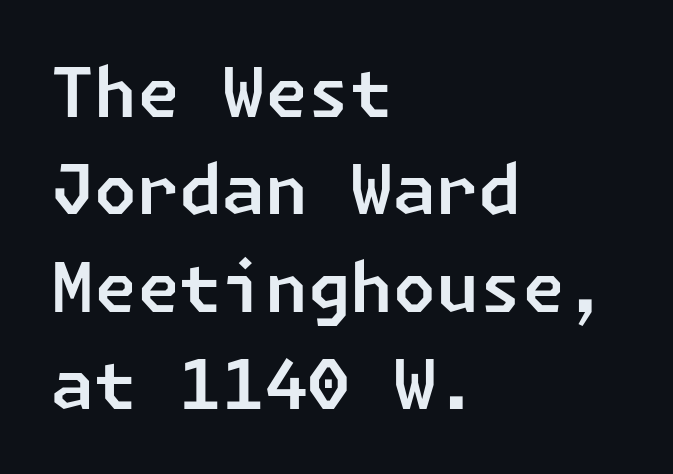
The image shows 69 px sans-serif type; set left-aligned, normal line spacing (1.41x), normal letter spacing, not underlined; low stroke contrast and a medium x-height.
